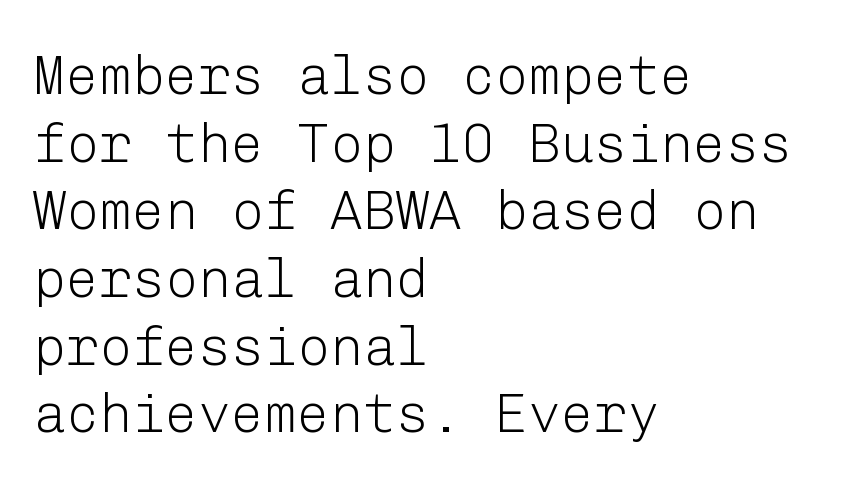
Q: Is the text bold? A: No.
Q: Is the text italic (slanted)? A: No, it is upright.
Q: Is the typeface a serif or a sans-serif typeface? A: Sans-serif.
Q: Is the text underlined? A: No.
Q: How is the paragraph aligned? A: Left-aligned.
Q: Is the spacing between letters normal or unusually wide? A: Normal.
Q: Width (condensed, normal, or wide)? A: Normal.
Q: Stroke contrast? A: Low.
Q: x-height? A: Medium.
